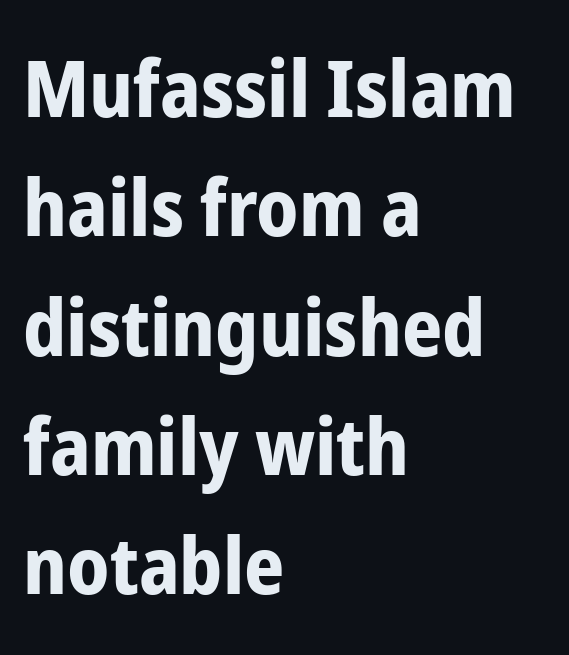
Q: Is the text bold? A: Yes.
Q: Is the text italic (slanted)? A: No, it is upright.
Q: Is the typeface a serif or a sans-serif typeface? A: Sans-serif.
Q: Is the text underlined? A: No.
Q: How is the paragraph aligned? A: Left-aligned.
Q: Is the spacing between letters normal or unusually wide? A: Normal.
Q: Is the spacing between lines tight, normal or loose? A: Normal.
Q: Width (condensed, normal, or wide)? A: Condensed.
Q: Stroke contrast? A: Low.
Q: x-height? A: Medium.
Q: Monospaced? A: No.
